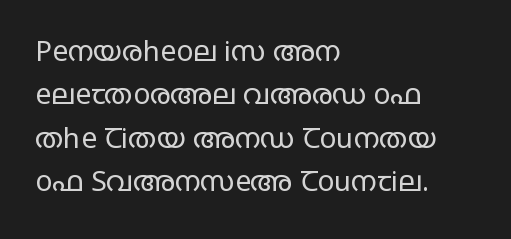
The image shows 28 px regular-weight, wide sans-serif type, upright; set left-aligned, normal line spacing (1.55x), normal letter spacing, not underlined; low stroke contrast and a large x-height.
